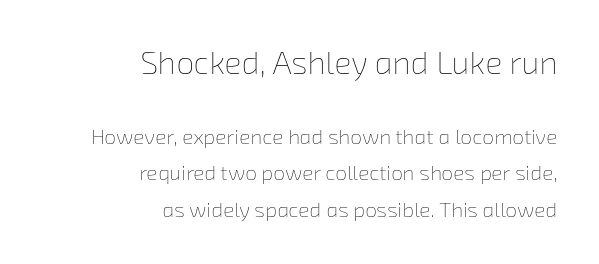
Q: Is the text bold? A: No.
Q: Is the text underlined? A: No.
Q: How is the paragraph aligned? A: Right-aligned.
Q: Is the spacing between letters normal or unusually wide? A: Normal.
Q: Which block of text is set in a larger size, the first (top) or the second (bottom)? A: The first (top) one.
Q: Width (condensed, normal, or wide)? A: Normal.
Q: Stroke contrast? A: Low.
Q: x-height? A: Medium.
Q: Monospaced? A: No.
